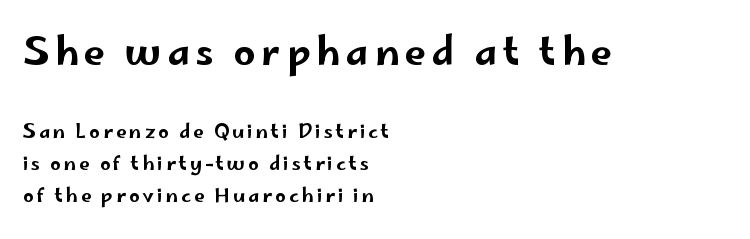
{"serif": "no", "italic": "no", "width": "wide", "stroke_contrast": "low", "x_height": "small", "monospaced": "no", "underline": "no", "align": "left", "line_spacing": "normal", "line_spacing_ratio": 1.68, "larger_block": "first", "size_ratio": 2.0, "glyph_px": 38}
